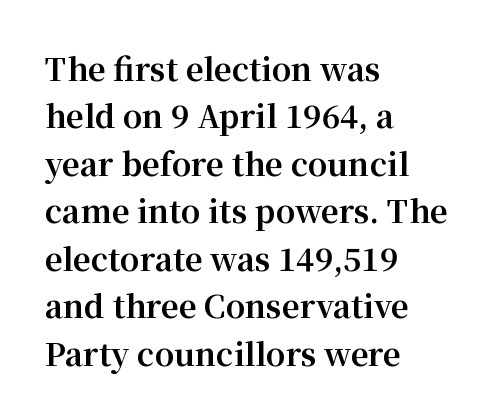
{"serif": "yes", "italic": "no", "bold": "yes", "weight": "bold", "width": "normal", "stroke_contrast": "medium", "x_height": "medium", "monospaced": "no", "underline": "no", "align": "left", "line_spacing": "normal", "line_spacing_ratio": 1.53, "letter_spacing": "normal", "letter_spacing_em": 0.0, "glyph_px": 31}
